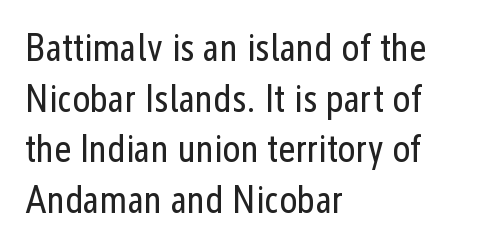
Q: Is the text bold? A: No.
Q: Is the text italic (slanted)? A: No, it is upright.
Q: Is the typeface a serif or a sans-serif typeface? A: Sans-serif.
Q: Is the text underlined? A: No.
Q: How is the paragraph aligned? A: Left-aligned.
Q: Is the spacing between letters normal or unusually wide? A: Normal.
Q: Is the spacing between lines tight, normal or loose? A: Normal.
Q: Width (condensed, normal, or wide)? A: Condensed.
Q: Stroke contrast? A: Low.
Q: x-height? A: Medium.
Q: Monospaced? A: No.
